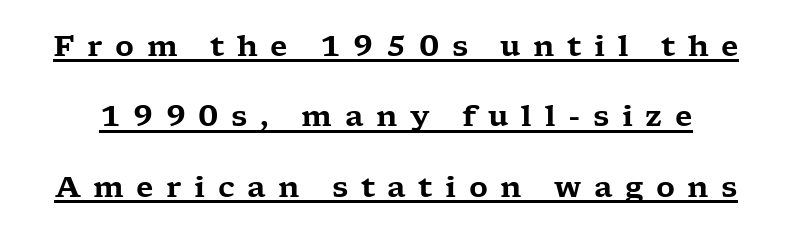
Q: Is the text italic (slanted)? A: No, it is upright.
Q: Is the typeface a serif or a sans-serif typeface? A: Serif.
Q: Is the text underlined? A: Yes.
Q: Is the spacing between letters normal or unusually wide? A: Unusually wide.
Q: Is the spacing between lines tight, normal or loose? A: Loose.
Q: Width (condensed, normal, or wide)? A: Wide.
Q: Stroke contrast? A: Low.
Q: x-height? A: Medium.
Q: Monospaced? A: No.
